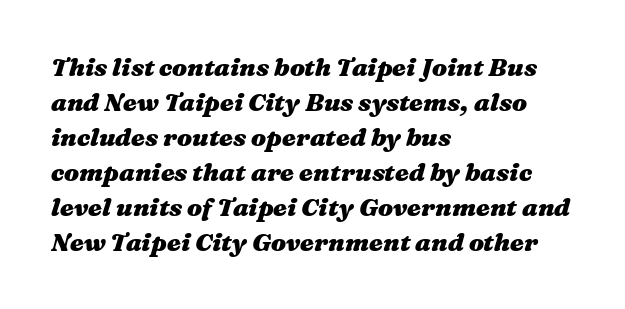
The image shows 25 px bold type, italic (leaning right); set left-aligned, normal line spacing (1.4x), normal letter spacing, not underlined.
